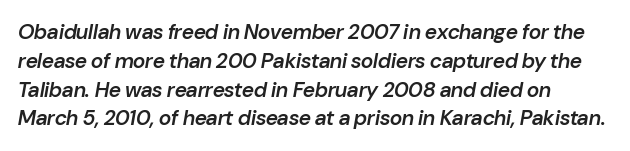
Q: Is the text bold? A: Semi-bold.
Q: Is the text italic (slanted)? A: Yes, it leans right by about 10 degrees.
Q: Is the text underlined? A: No.
Q: How is the paragraph aligned? A: Left-aligned.
Q: Is the spacing between letters normal or unusually wide? A: Normal.
Q: Is the spacing between lines tight, normal or loose? A: Normal.
